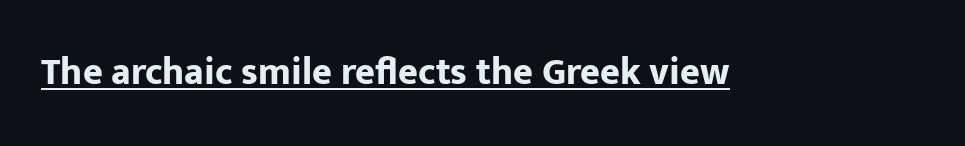
Quick note: underline on. Nope, not italic — everything's standing straight. Think of a printed novel: that variable character pitch is what you see here. Tracking value appears to be zero — textbook default spacing. Weight check: bold — yes, fully. Classification — sans serif.
